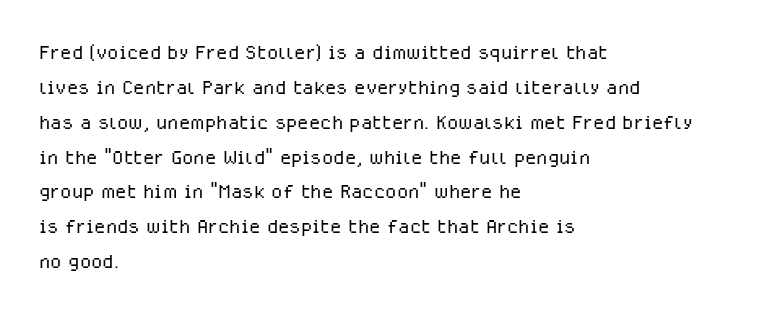
{"italic": "no", "bold": "no", "underline": "no", "align": "left", "line_spacing": "normal", "line_spacing_ratio": 1.34, "letter_spacing": "normal", "letter_spacing_em": 0.0, "glyph_px": 26}
